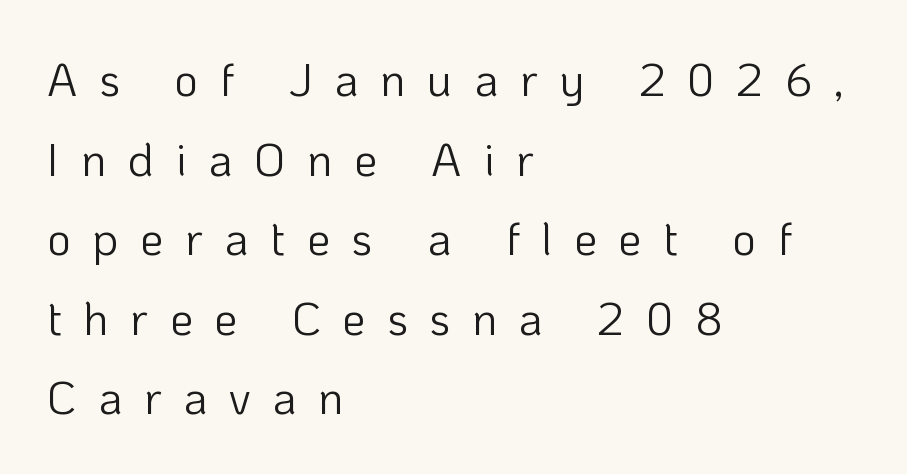
{"serif": "no", "italic": "no", "bold": "no", "weight": "light", "width": "normal", "stroke_contrast": "low", "x_height": "medium", "monospaced": "no", "underline": "no", "align": "left", "line_spacing_ratio": 1.73, "letter_spacing": "wide", "letter_spacing_em": 0.47, "glyph_px": 46}
